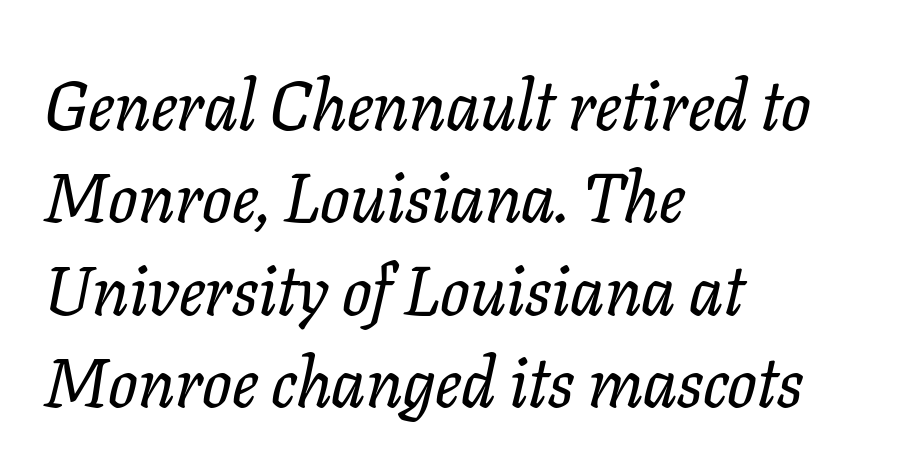
The image shows 69 px serif type, italic (leaning right); set left-aligned, normal line spacing (1.34x), normal letter spacing, not underlined; low stroke contrast and a medium x-height.
